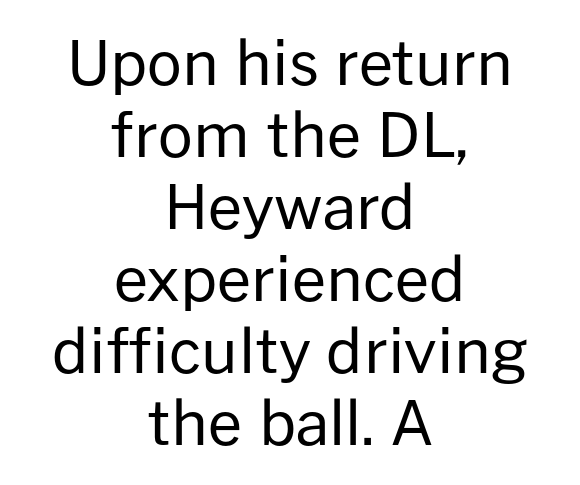
The typeface has the unassuming heft of standard copy or less. This sample uses an upright cut, with every glyph sitting square on the baseline. Visually the block forms a symmetrical silhouette, jagged on both flanks. The passage shown is not underscored anywhere.
